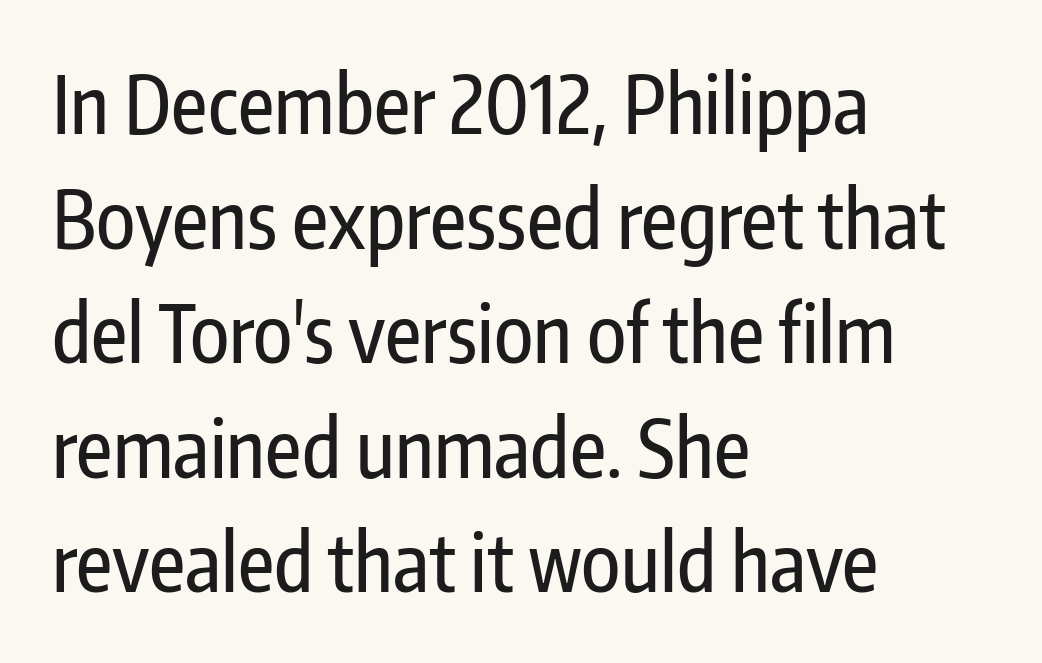
{"serif": "no", "italic": "no", "width": "condensed", "stroke_contrast": "low", "x_height": "medium", "monospaced": "no", "underline": "no", "align": "left", "line_spacing": "normal", "line_spacing_ratio": 1.45, "letter_spacing": "normal", "letter_spacing_em": 0.0, "glyph_px": 79}
